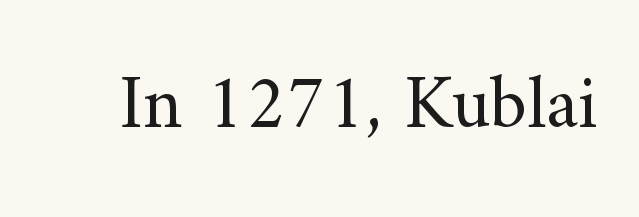
The image shows 76 px regular-weight serif type, upright; set normal letter spacing, not underlined; medium stroke contrast and a small x-height.
